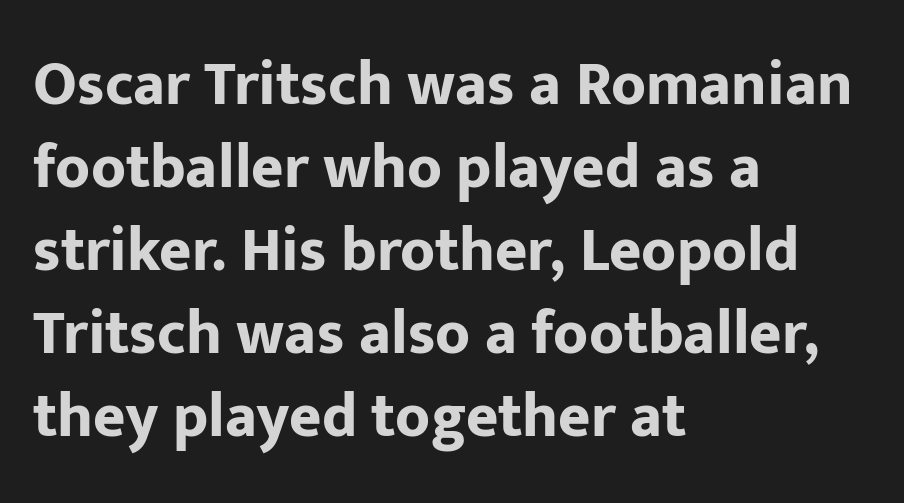
The image shows 62 px bold sans-serif type, upright; set left-aligned, normal line spacing (1.34x), normal letter spacing, not underlined; low stroke contrast and a medium x-height.
